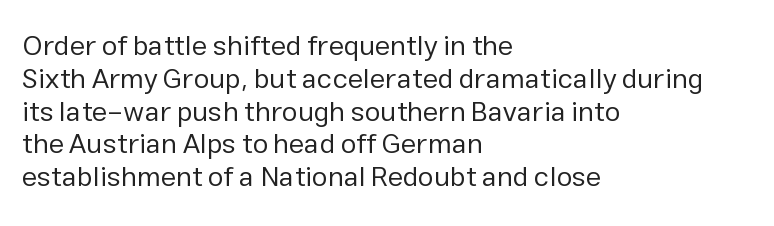
The image shows 28 px regular-weight sans-serif type, upright; set left-aligned, line spacing 1.17x, normal letter spacing, not underlined; low stroke contrast and a medium x-height.
